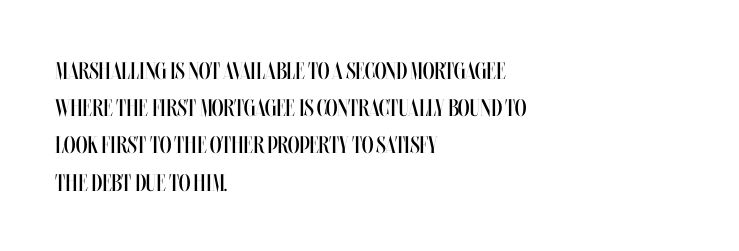
{"italic": "no", "bold": "no", "underline": "no", "align": "left", "line_spacing": "normal", "line_spacing_ratio": 1.55, "letter_spacing": "normal", "letter_spacing_em": 0.0, "glyph_px": 24}
